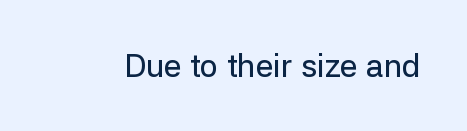
Q: Is the text italic (slanted)? A: No, it is upright.
Q: Is the typeface a serif or a sans-serif typeface? A: Sans-serif.
Q: Is the text underlined? A: No.
Q: Is the spacing between letters normal or unusually wide? A: Normal.
Q: Width (condensed, normal, or wide)? A: Normal.
Q: Stroke contrast? A: Low.
Q: x-height? A: Medium.
Q: Monospaced? A: No.
